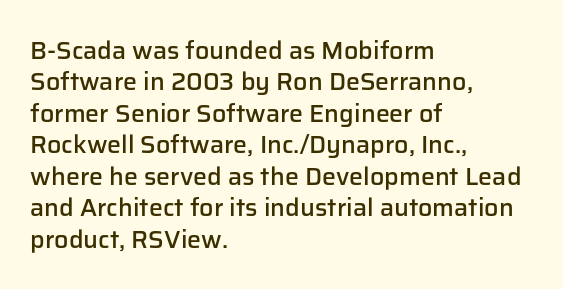
{"italic": "no", "bold": "semi", "underline": "no", "align": "left", "line_spacing": "normal", "line_spacing_ratio": 1.26, "letter_spacing": "normal", "letter_spacing_em": 0.0, "glyph_px": 25}
